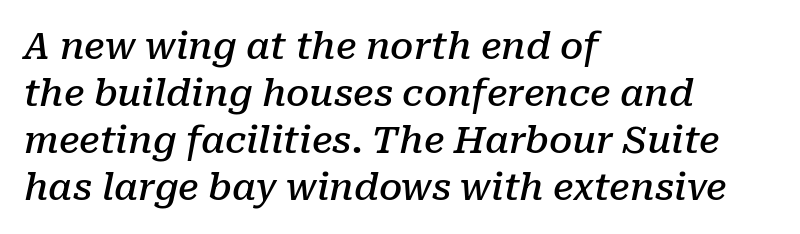
{"serif": "yes", "italic": "yes", "lean": "right", "slant_degrees": 10, "bold": "semi", "weight": "semibold", "width": "normal", "stroke_contrast": "low", "x_height": "medium", "monospaced": "no", "underline": "no", "align": "left", "line_spacing": "normal", "line_spacing_ratio": 1.27, "letter_spacing": "normal", "letter_spacing_em": 0.0, "glyph_px": 37}
